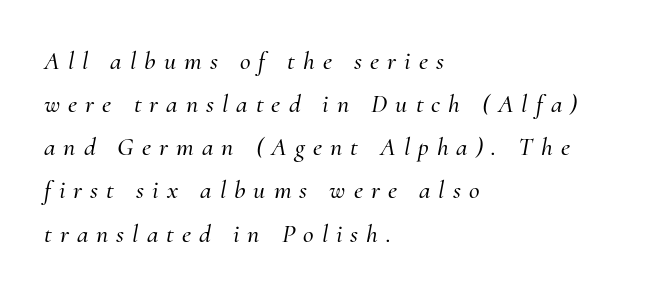
Q: Is the text italic (slanted)? A: Yes, it leans right by about 10 degrees.
Q: Is the text underlined? A: No.
Q: How is the paragraph aligned? A: Left-aligned.
Q: Is the spacing between letters normal or unusually wide? A: Unusually wide.
Q: Is the spacing between lines tight, normal or loose? A: Normal.
